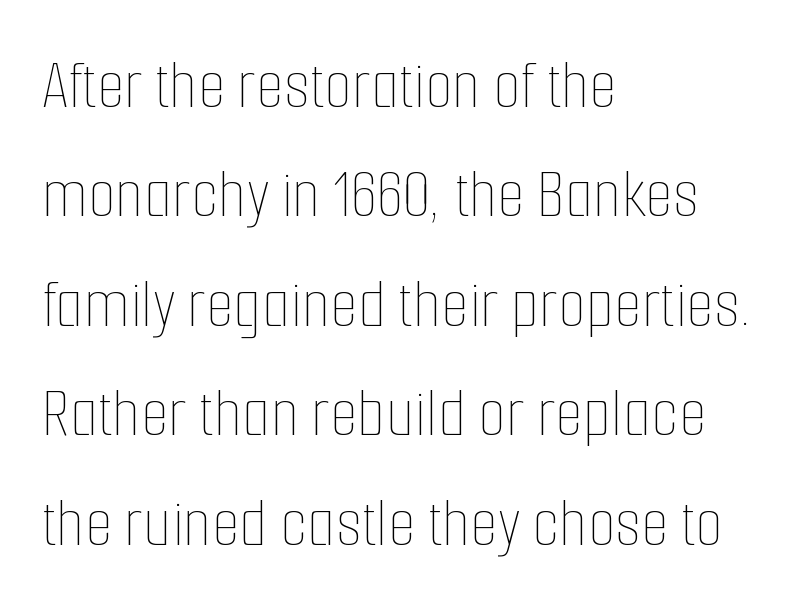
{"italic": "no", "bold": "no", "weight": "thin", "width": "condensed", "stroke_contrast": "low", "x_height": "medium", "monospaced": "no", "underline": "no", "align": "left", "line_spacing": "normal", "line_spacing_ratio": 1.52, "letter_spacing": "normal", "letter_spacing_em": 0.0, "glyph_px": 72}
